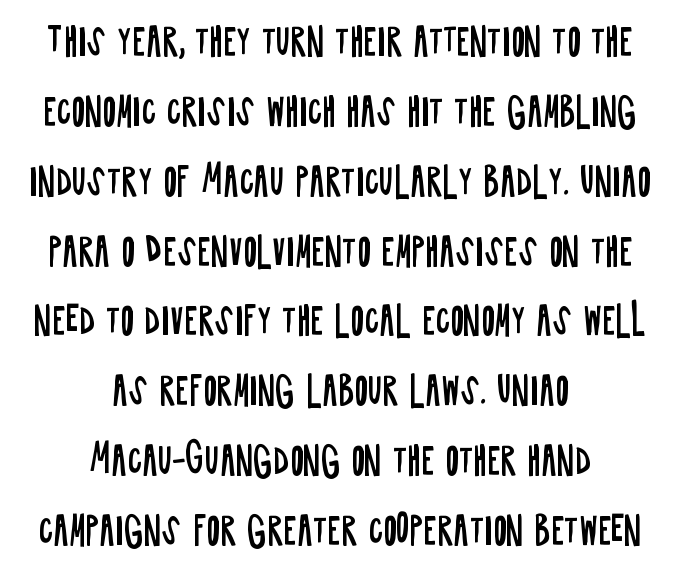
The lettering holds an erect, upright posture throughout. These lines stand farther apart than default settings would place them. Proportional: the letters do not fall into vertical columns. The foot of each line stays bare and open.
